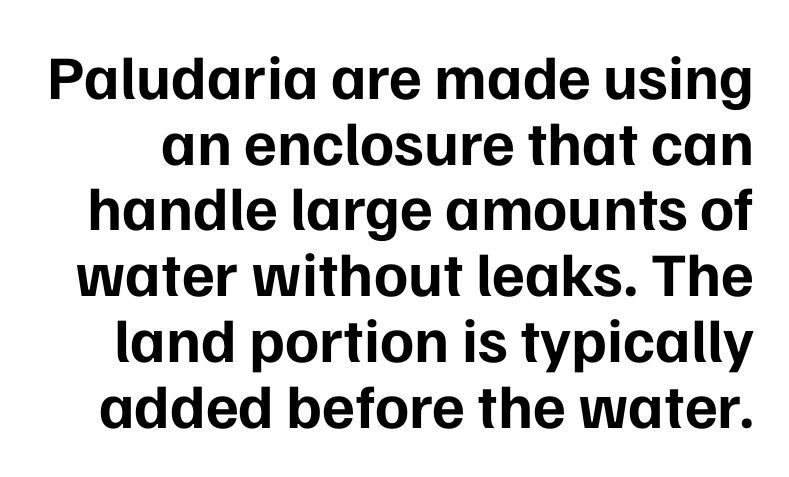
The image shows 62 px bold sans-serif type, upright; set tight line spacing (1.06x), normal letter spacing, not underlined; low stroke contrast and a medium x-height.
